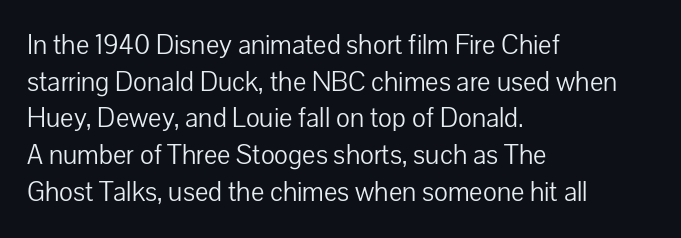
Nothing sits at the stroke ends, so this counts as sans-serif. Do the characters align in a grid? No, the font is proportional. Between one letter and the next there's only the usual sliver of space. Rendered with straight, roman letterforms. Glance below the letters and you will spot only blank space. Is this a heavy cut? Hardly; it is regular or lighter.
